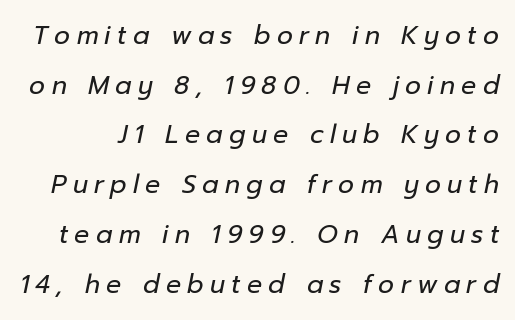
Q: Is the text bold? A: No.
Q: Is the text italic (slanted)? A: Yes, it leans right by about 12 degrees.
Q: Is the text underlined? A: No.
Q: Is the spacing between letters normal or unusually wide? A: Unusually wide.
Q: Is the spacing between lines tight, normal or loose? A: Loose.
